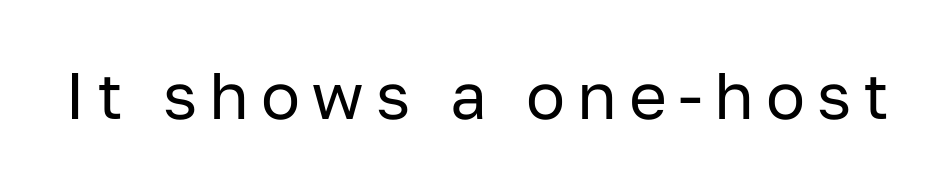
Think of a printed novel: that variable character pitch is what you see here. On a weight scale, this lands at 450 or below. Is there any slant? The stems are plumb. Lines of text with bare space underneath.
